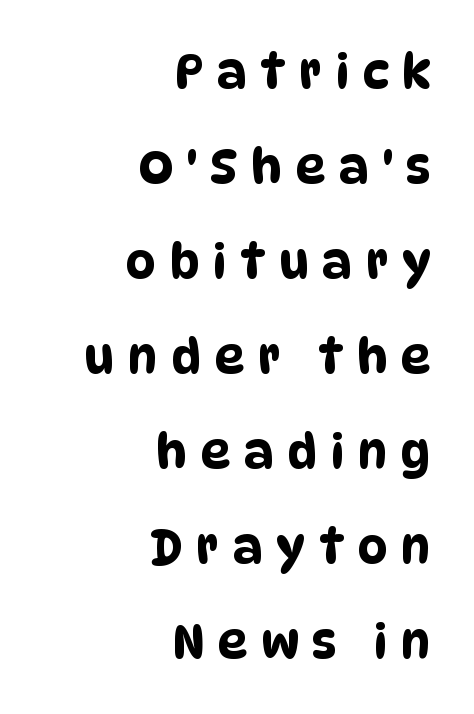
Q: Is the typeface a serif or a sans-serif typeface? A: Sans-serif.
Q: Is the text underlined? A: No.
Q: How is the paragraph aligned? A: Right-aligned.
Q: Is the spacing between letters normal or unusually wide? A: Unusually wide.
Q: Is the spacing between lines tight, normal or loose? A: Loose.
Q: Width (condensed, normal, or wide)? A: Condensed.
Q: Stroke contrast? A: Low.
Q: x-height? A: Large.
Q: Monospaced? A: No.
